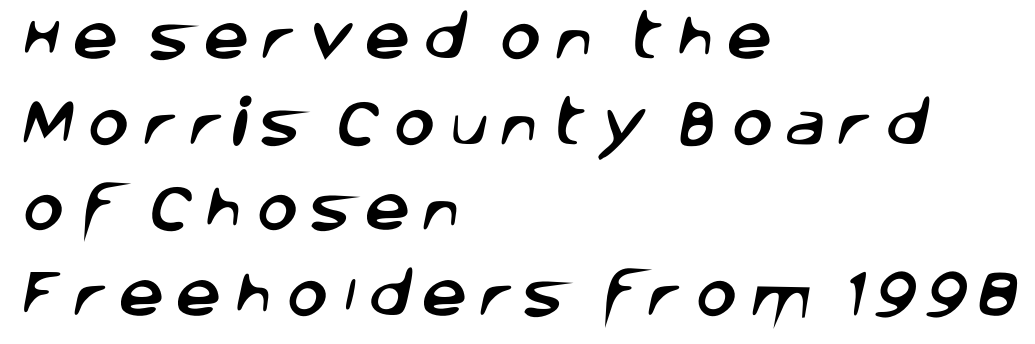
Here the designer chose a conventional face with non-uniform glyph widths. Quick note: underline off. The line-height multiplier appears to be the usual default. The paragraph shown leans on its left margin.
